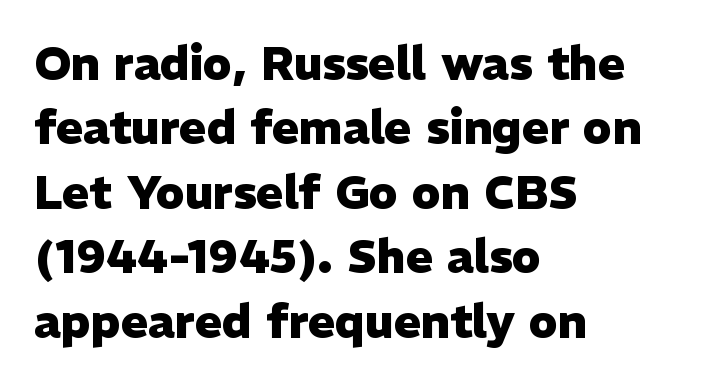
The image shows 46 px heavy sans-serif type, upright; set left-aligned, normal line spacing (1.4x), normal letter spacing, not underlined; low stroke contrast and a medium x-height.
